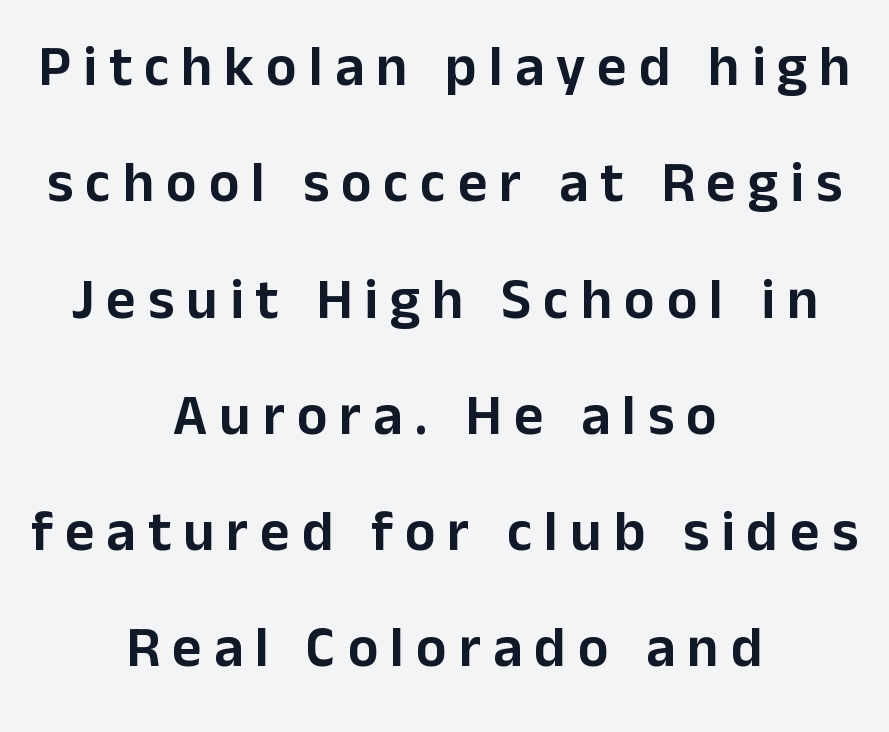
These lines are centered, leaving both edges ragged. Serifs: no, the terminals of the letterforms are clean. Has an underline been added? It has not. The vertical gap from one line to the next is large.
